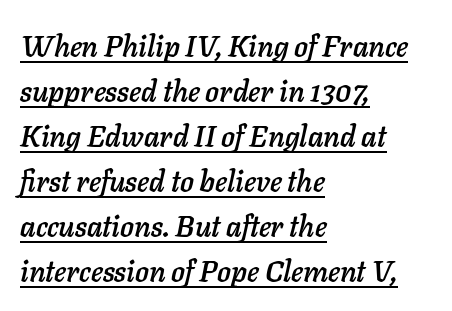
{"italic": "yes", "lean": "right", "slant_degrees": 11, "width": "normal", "stroke_contrast": "low", "x_height": "medium", "monospaced": "no", "underline": "yes", "align": "left", "line_spacing": "normal", "line_spacing_ratio": 1.55, "letter_spacing": "normal", "letter_spacing_em": 0.0, "glyph_px": 29}
